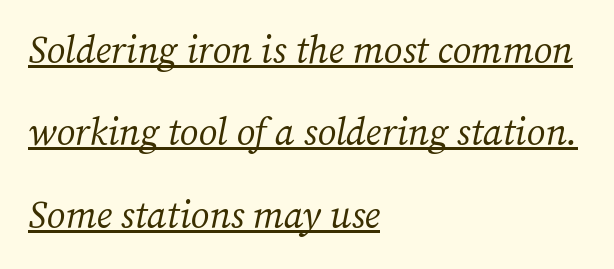
The image shows 38 px regular-weight serif type, italic (leaning right); set left-aligned, loose line spacing (2.17x), normal letter spacing, underlined; medium stroke contrast and a medium x-height.
